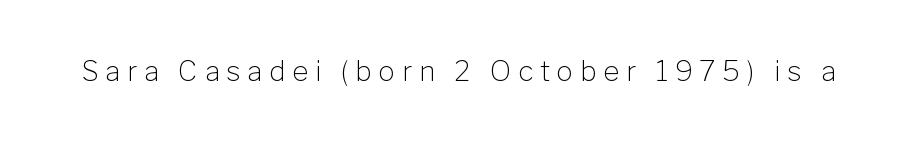
{"serif": "no", "italic": "no", "bold": "no", "weight": "light", "width": "normal", "stroke_contrast": "low", "x_height": "medium", "monospaced": "no", "underline": "no", "letter_spacing": "wide", "letter_spacing_em": 0.24, "glyph_px": 28}
